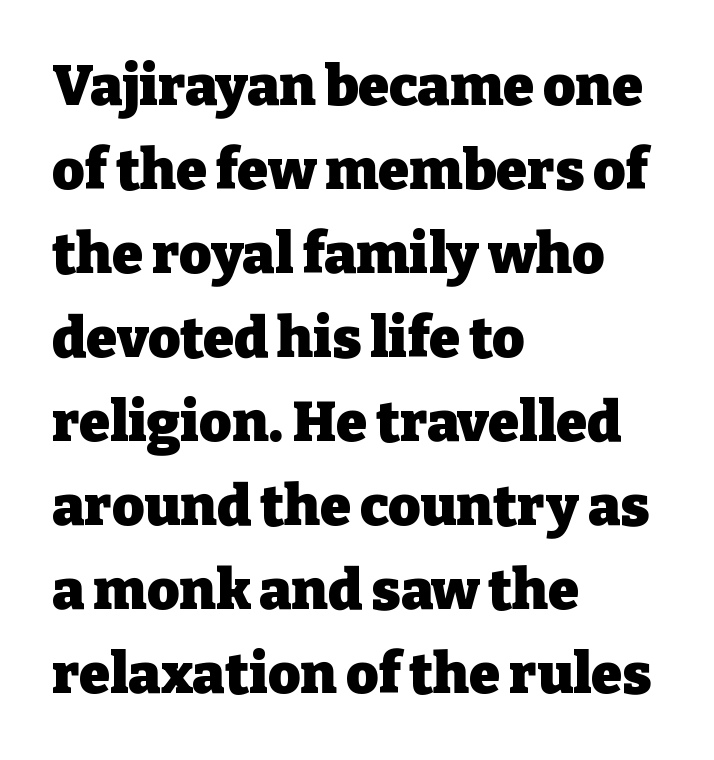
The image shows 56 px heavy serif type, upright; set left-aligned, normal line spacing (1.5x), normal letter spacing, not underlined; low stroke contrast and a medium x-height.
